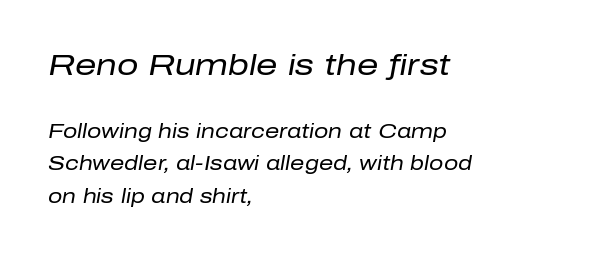
The image shows 30 px regular-weight type, italic (leaning right); set left-aligned, normal line spacing (1.61x), normal letter spacing, not underlined; the first (top) block is 1.5x larger; low stroke contrast and a medium x-height.
